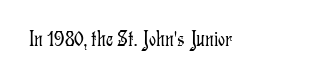
Q: Is the text bold? A: No.
Q: Is the text italic (slanted)? A: No, it is upright.
Q: Is the text underlined? A: No.
Q: Is the spacing between letters normal or unusually wide? A: Normal.
